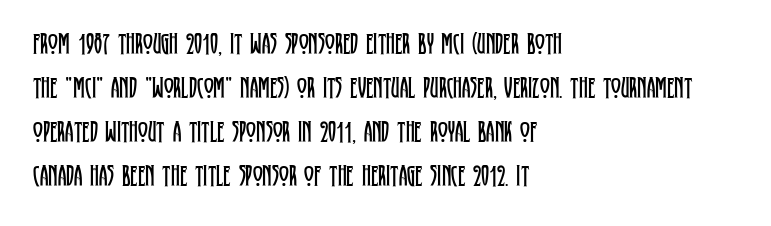
Q: Is the text bold? A: No.
Q: Is the text italic (slanted)? A: No, it is upright.
Q: Is the typeface a serif or a sans-serif typeface? A: Serif.
Q: Is the text underlined? A: No.
Q: How is the paragraph aligned? A: Left-aligned.
Q: Is the spacing between letters normal or unusually wide? A: Normal.
Q: Is the spacing between lines tight, normal or loose? A: Normal.
Q: Width (condensed, normal, or wide)? A: Condensed.
Q: Stroke contrast? A: Low.
Q: x-height? A: Large.
Q: Monospaced? A: No.
